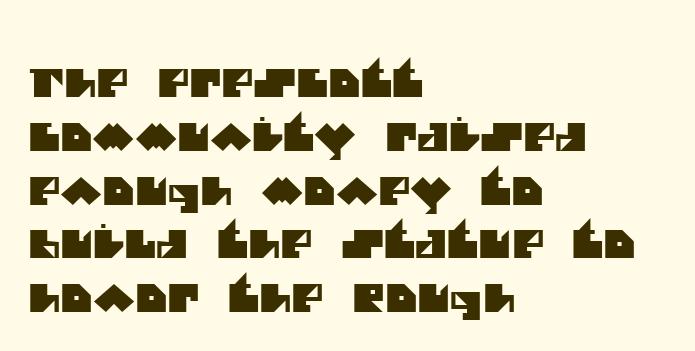
{"serif": "no", "width": "normal", "stroke_contrast": "medium", "x_height": "large", "monospaced": "no", "underline": "no", "align": "left", "line_spacing": "normal", "line_spacing_ratio": 1.38, "letter_spacing": "normal", "letter_spacing_em": 0.0, "glyph_px": 39}
